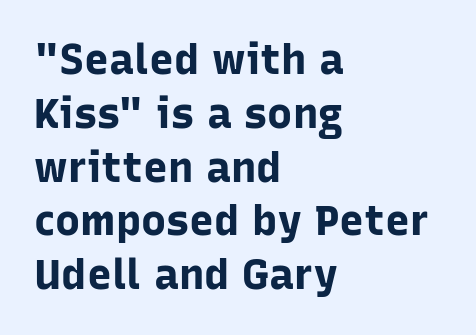
Here the glyphs are tracked normally, forming tight word shapes. The face used here is a sans, in the tradition of grotesques and geometrics. Proportional: the letters do not fall into vertical columns. This rendering uses left alignment, leaving the right contour irregular.
